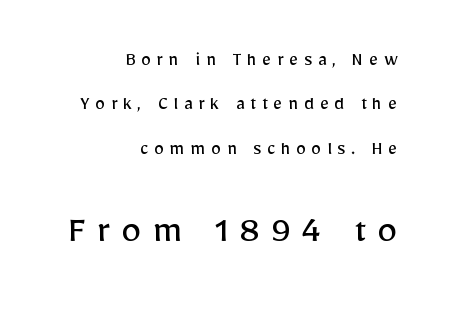
The image shows 40 px regular-weight sans-serif type, upright; set right-aligned, loose line spacing (2.22x), unusually wide letter spacing (+0.28 em), not underlined; the second (bottom) block is 2.0x larger; low stroke contrast and a medium x-height.
